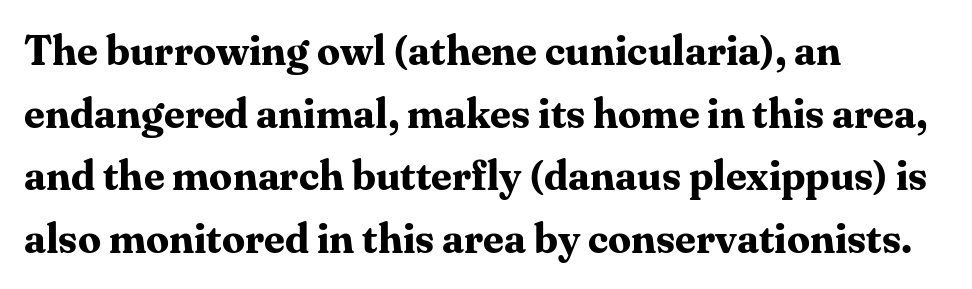
{"serif": "yes", "italic": "no", "bold": "yes", "weight": "bold", "width": "normal", "stroke_contrast": "medium", "x_height": "medium", "monospaced": "no", "underline": "no", "align": "left", "line_spacing": "normal", "line_spacing_ratio": 1.53, "letter_spacing": "normal", "letter_spacing_em": 0.0, "glyph_px": 41}
